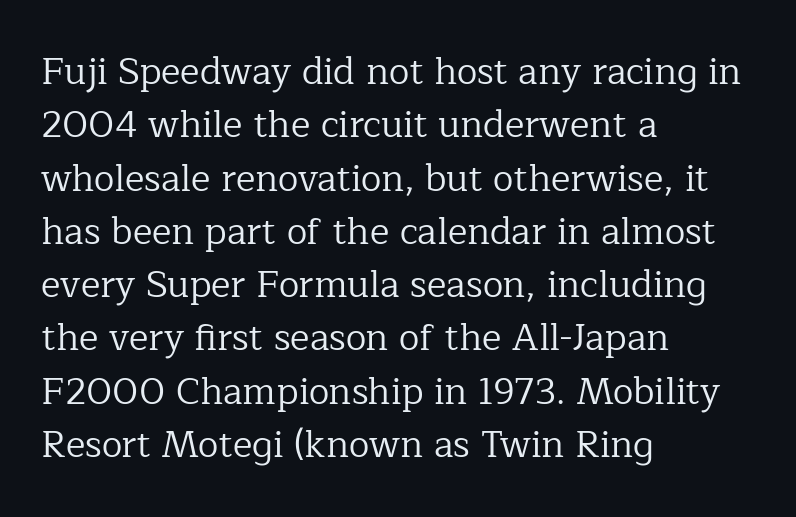
The image shows 37 px regular-weight serif type, upright; set left-aligned, normal line spacing (1.44x), normal letter spacing, not underlined; low stroke contrast and a medium x-height.
